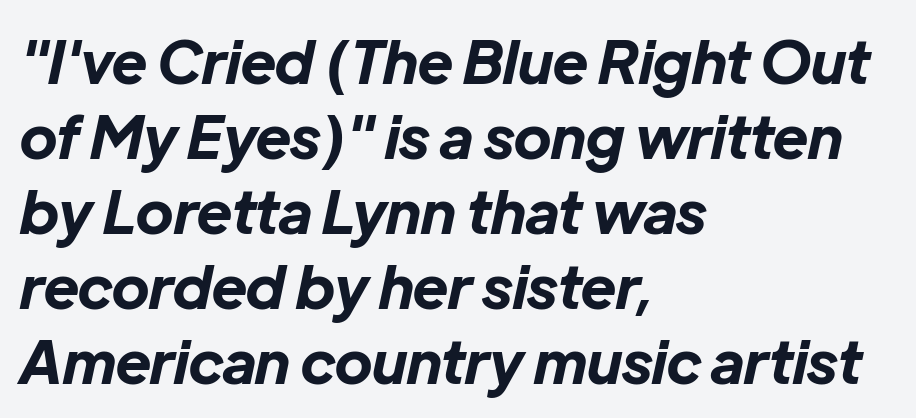
One-word summary of the alignment: left. Characters follow at the spacing the type designer built in. Designer's note — italics engaged. Baseline-to-baseline distance is the conventional proportion of letter height. The passage shown is typed in a proportional face where columns would drift. Check the space under the baseline: it is left empty.
